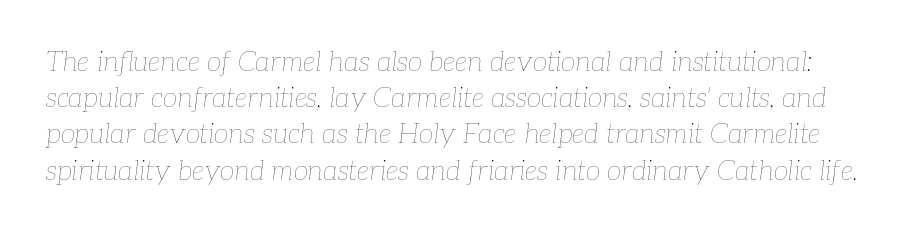
The image shows 27 px text type, italic (leaning right); set normal line spacing (1.34x), normal letter spacing, not underlined.
